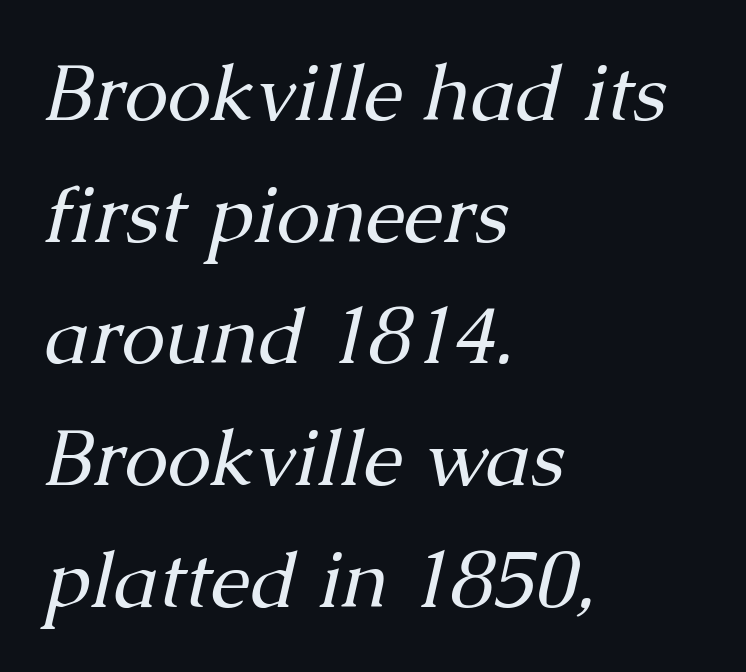
A classic flush-left, rag-right setting is used for this passage. Regular leading. Each letter keeps its own natural width here, so spacing adapts to shape. Looking at the ascenders, they clearly lean. Vertical stems look standard width or narrower in stroke.
